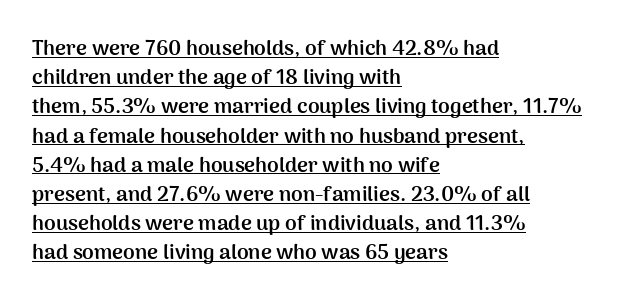
{"italic": "no", "bold": "yes", "underline": "yes", "align": "left", "line_spacing": "normal", "line_spacing_ratio": 1.39, "letter_spacing": "normal", "letter_spacing_em": 0.0, "glyph_px": 21}
